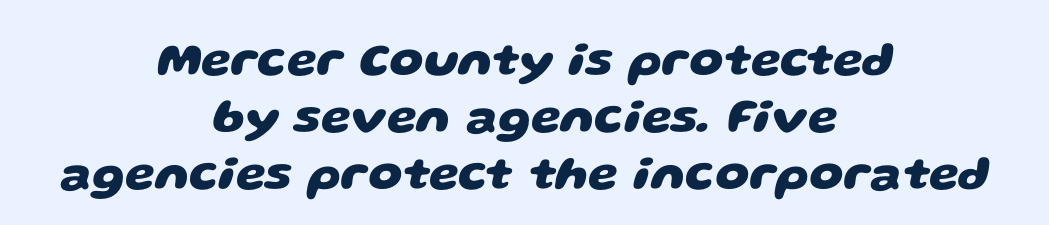
The image shows 48 px heavy, wide sans-serif type; set centered, line spacing 1.19x, normal letter spacing, not underlined; low stroke contrast and a large x-height.
